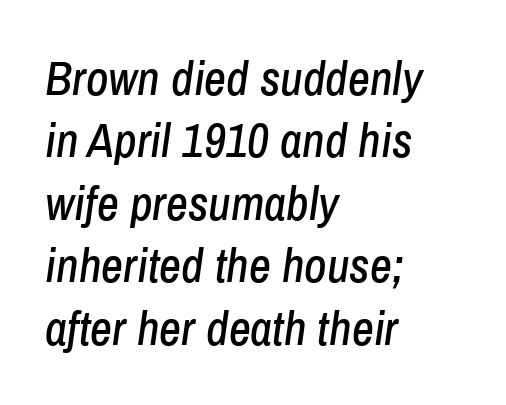
{"italic": "yes", "lean": "right", "slant_degrees": 8, "width": "condensed", "stroke_contrast": "low", "x_height": "medium", "monospaced": "no", "underline": "no", "align": "left", "line_spacing": "normal", "line_spacing_ratio": 1.3, "letter_spacing": "normal", "letter_spacing_em": 0.0, "glyph_px": 48}
